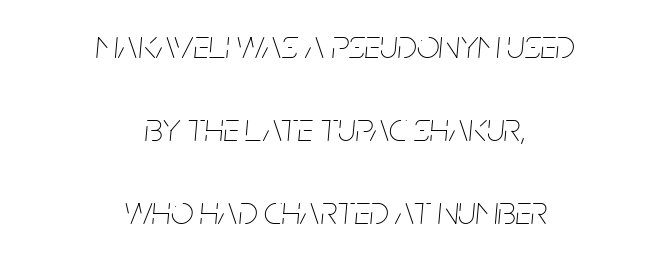
The image shows 40 px thin, condensed type, italic (leaning right); set centered, loose line spacing (2.07x), normal letter spacing, not underlined; low stroke contrast and a large x-height.
